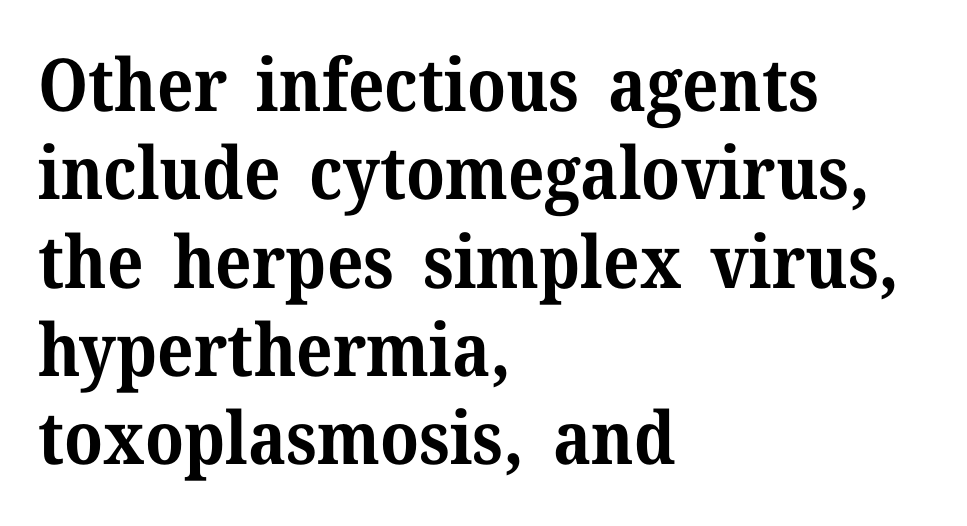
{"serif": "yes", "italic": "no", "bold": "yes", "weight": "bold", "width": "normal", "stroke_contrast": "medium", "x_height": "medium", "monospaced": "no", "underline": "no", "align": "left", "line_spacing_ratio": 1.21, "letter_spacing": "normal", "letter_spacing_em": 0.0, "glyph_px": 73}
